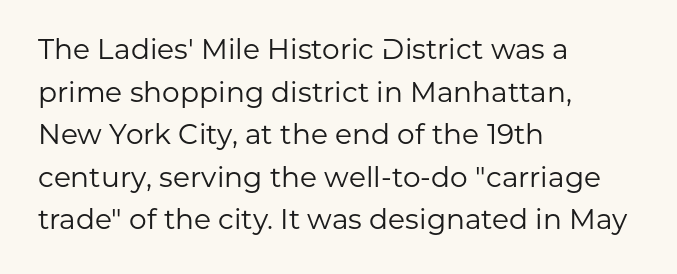
Q: Is the text bold? A: No.
Q: Is the text italic (slanted)? A: No, it is upright.
Q: Is the typeface a serif or a sans-serif typeface? A: Sans-serif.
Q: Is the text underlined? A: No.
Q: How is the paragraph aligned? A: Left-aligned.
Q: Is the spacing between letters normal or unusually wide? A: Normal.
Q: Is the spacing between lines tight, normal or loose? A: Normal.
Q: Width (condensed, normal, or wide)? A: Normal.
Q: Stroke contrast? A: Low.
Q: x-height? A: Medium.
Q: Monospaced? A: No.
